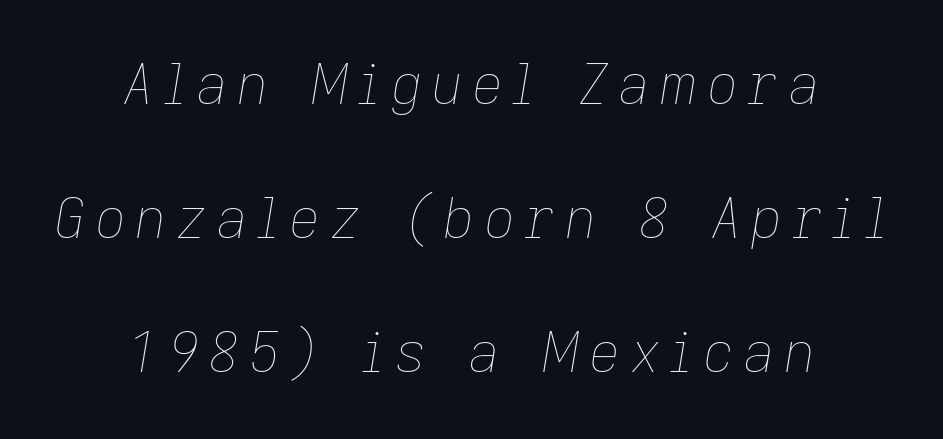
{"italic": "yes", "lean": "right", "slant_degrees": 9, "bold": "no", "weight": "thin", "width": "normal", "stroke_contrast": "low", "x_height": "medium", "monospaced": "no", "underline": "no", "align": "center", "line_spacing": "loose", "line_spacing_ratio": 2.44, "glyph_px": 55}
